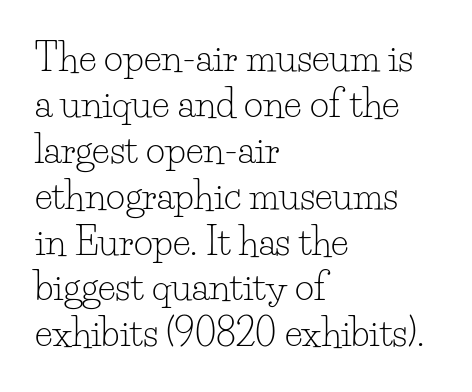
The paragraph shown leans on its left margin. Each letter keeps its own natural width here, so spacing adapts to shape. The typeface chosen for these lines features serifs. It's the straight-up-and-down kind of type. Stems and bowls with no extra thickness — not bold.
